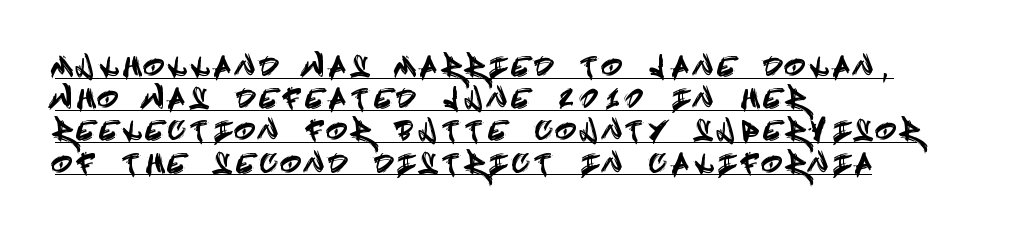
{"underline": "yes", "align": "left", "line_spacing_ratio": 1.24, "letter_spacing": "wide", "letter_spacing_em": 0.32, "glyph_px": 26}
